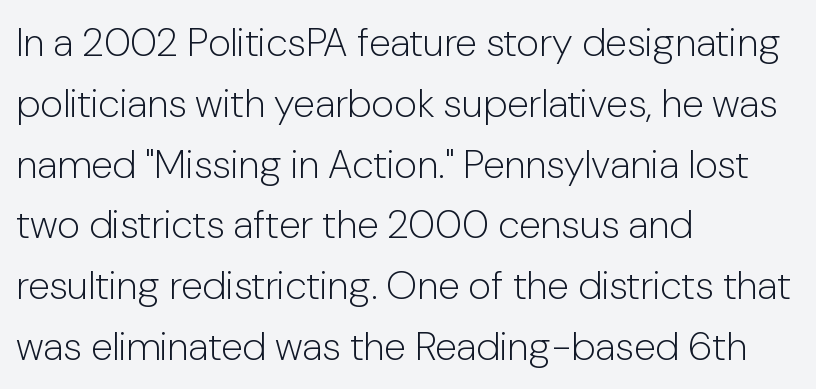
Q: Is the text bold? A: No.
Q: Is the text italic (slanted)? A: No, it is upright.
Q: Is the typeface a serif or a sans-serif typeface? A: Sans-serif.
Q: Is the text underlined? A: No.
Q: How is the paragraph aligned? A: Left-aligned.
Q: Is the spacing between letters normal or unusually wide? A: Normal.
Q: Is the spacing between lines tight, normal or loose? A: Normal.
Q: Width (condensed, normal, or wide)? A: Normal.
Q: Stroke contrast? A: Low.
Q: x-height? A: Medium.
Q: Monospaced? A: No.
